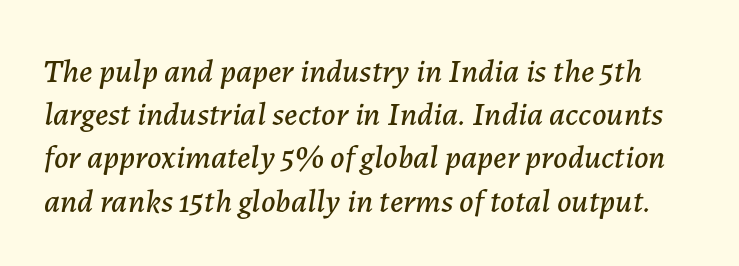
Q: Is the text italic (slanted)? A: Yes, it leans right by about 7 degrees.
Q: Is the text underlined? A: No.
Q: Is the spacing between letters normal or unusually wide? A: Normal.
Q: Is the spacing between lines tight, normal or loose? A: Normal.
Q: Width (condensed, normal, or wide)? A: Normal.
Q: Stroke contrast? A: Low.
Q: x-height? A: Medium.
Q: Monospaced? A: No.
